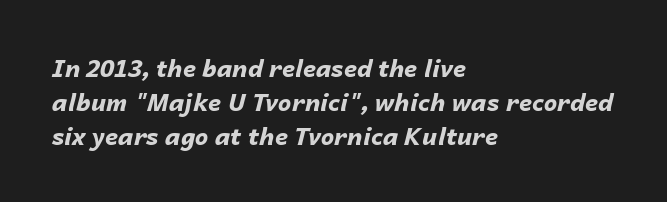
{"italic": "yes", "lean": "right", "slant_degrees": 14, "bold": "yes", "underline": "no", "align": "left", "line_spacing": "normal", "line_spacing_ratio": 1.41, "letter_spacing": "normal", "letter_spacing_em": 0.0, "glyph_px": 24}
